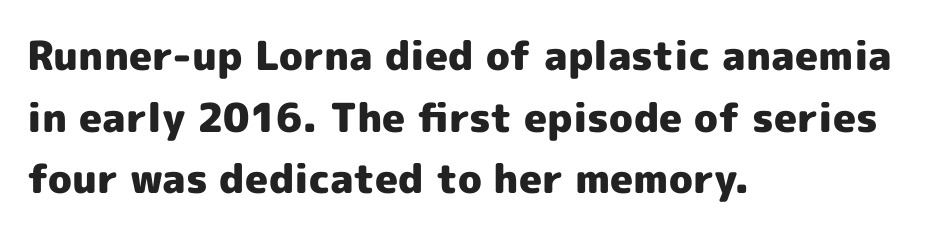
{"serif": "no", "italic": "no", "bold": "yes", "weight": "heavy", "width": "normal", "x_height": "medium", "monospaced": "no", "underline": "no", "align": "left", "line_spacing": "normal", "line_spacing_ratio": 1.54, "letter_spacing": "normal", "letter_spacing_em": 0.0, "glyph_px": 40}
